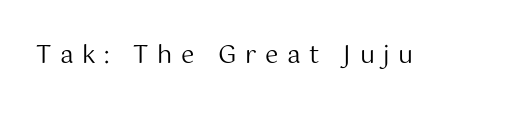
Q: Is the text bold? A: No.
Q: Is the text italic (slanted)? A: No, it is upright.
Q: Is the text underlined? A: No.
Q: Is the spacing between letters normal or unusually wide? A: Unusually wide.
